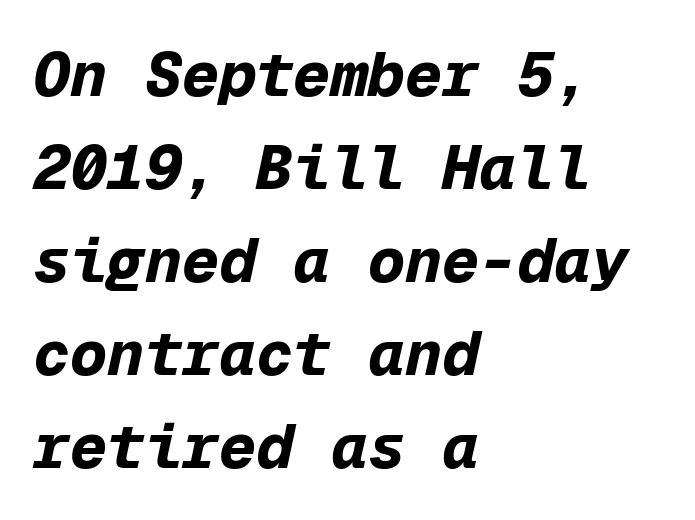
Q: Is the text bold? A: Yes.
Q: Is the text italic (slanted)? A: Yes, it leans right by about 12 degrees.
Q: Is the text underlined? A: No.
Q: How is the paragraph aligned? A: Left-aligned.
Q: Is the spacing between letters normal or unusually wide? A: Normal.
Q: Is the spacing between lines tight, normal or loose? A: Normal.
Q: Width (condensed, normal, or wide)? A: Normal.
Q: Stroke contrast? A: Low.
Q: x-height? A: Medium.
Q: Monospaced? A: Yes.
